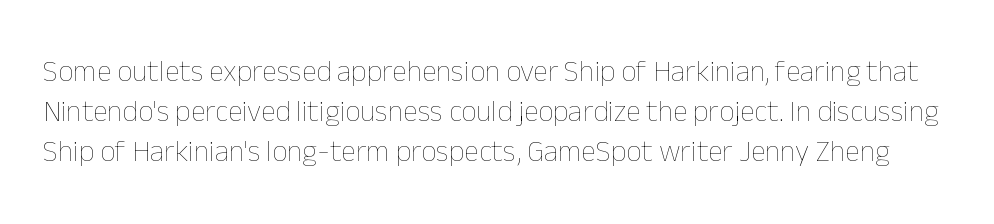
Q: Is the text bold? A: No.
Q: Is the text italic (slanted)? A: No, it is upright.
Q: Is the text underlined? A: No.
Q: Is the spacing between letters normal or unusually wide? A: Normal.
Q: Is the spacing between lines tight, normal or loose? A: Normal.
Q: Width (condensed, normal, or wide)? A: Normal.
Q: Stroke contrast? A: Low.
Q: x-height? A: Medium.
Q: Monospaced? A: No.
